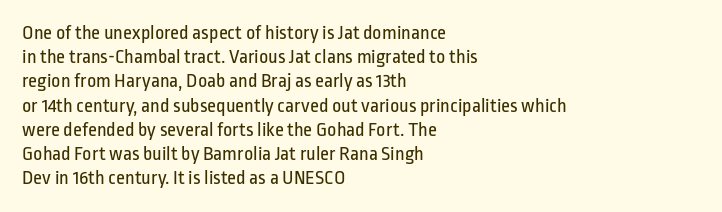
{"italic": "no", "bold": "no", "underline": "no", "align": "left", "line_spacing_ratio": 1.21, "letter_spacing": "normal", "letter_spacing_em": 0.0, "glyph_px": 20}
